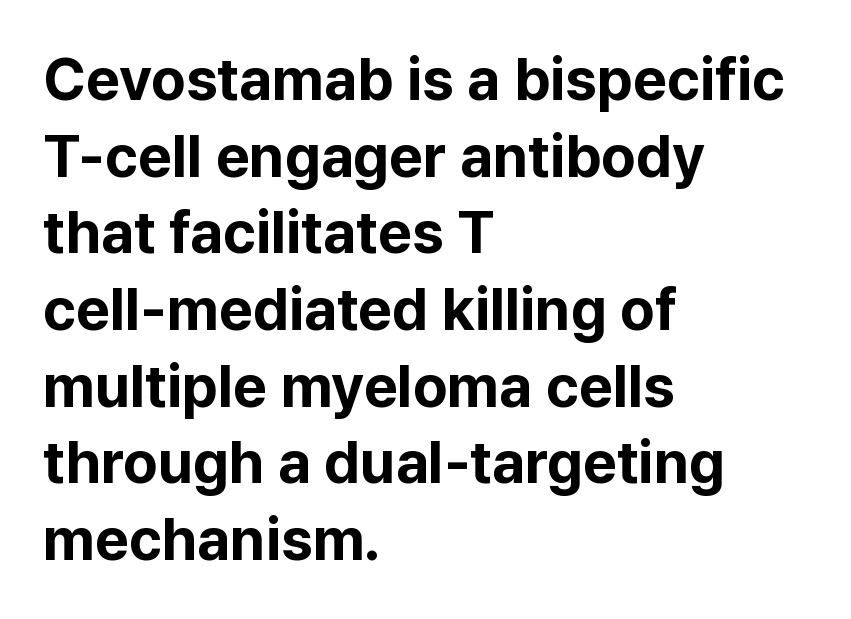
{"serif": "no", "italic": "no", "bold": "yes", "weight": "bold", "width": "normal", "stroke_contrast": "low", "x_height": "medium", "monospaced": "no", "underline": "no", "align": "left", "line_spacing": "normal", "line_spacing_ratio": 1.3, "letter_spacing": "normal", "letter_spacing_em": 0.0, "glyph_px": 59}
